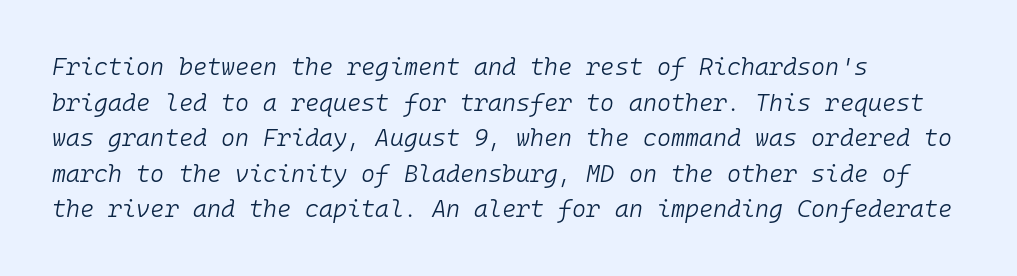
Here the glyphs are tracked normally, forming tight word shapes. Descender tails drop into unmarked territory. The designer left line spacing at the default. Each stroke keeps to a modest, everyday thickness or less.
